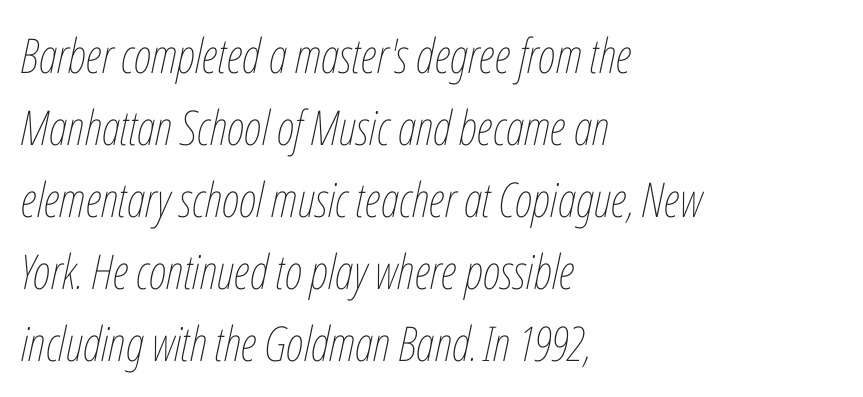
{"italic": "yes", "lean": "right", "slant_degrees": 12, "bold": "no", "weight": "thin", "width": "condensed", "stroke_contrast": "low", "x_height": "medium", "monospaced": "no", "underline": "no", "align": "left", "line_spacing": "normal", "line_spacing_ratio": 1.5, "letter_spacing": "normal", "letter_spacing_em": 0.0, "glyph_px": 48}
